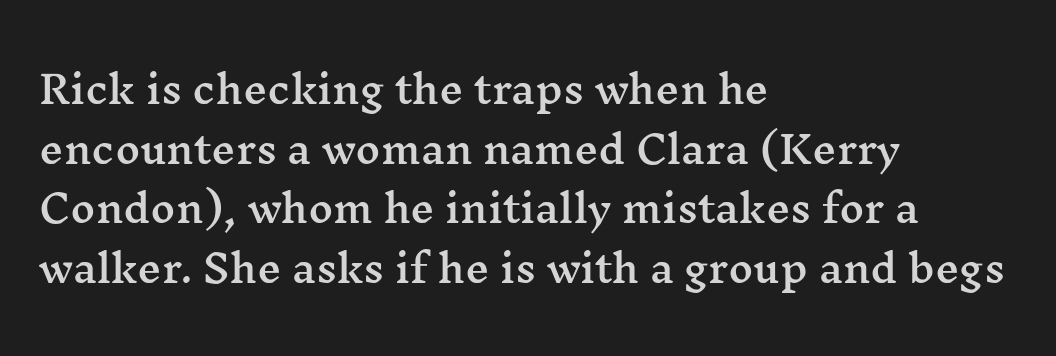
Q: Is the text italic (slanted)? A: No, it is upright.
Q: Is the typeface a serif or a sans-serif typeface? A: Serif.
Q: Is the text underlined? A: No.
Q: How is the paragraph aligned? A: Left-aligned.
Q: Is the spacing between letters normal or unusually wide? A: Normal.
Q: Is the spacing between lines tight, normal or loose? A: Normal.
Q: Width (condensed, normal, or wide)? A: Wide.
Q: Stroke contrast? A: Medium.
Q: x-height? A: Medium.
Q: Monospaced? A: No.
